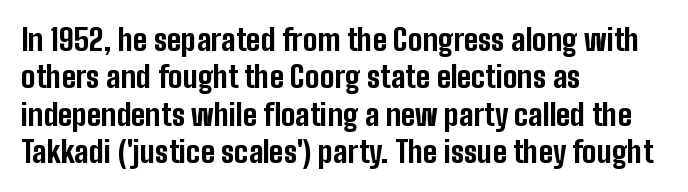
The horizontal fit of the characters is conventional and even. Note: no serifs on the glyphs. The axis of the letterforms is exactly vertical. Letters rest on an invisible, unmarked baseline. These lines are set flush left with a ragged right edge. A typesetter would call this proportional, since set widths differ per character.
